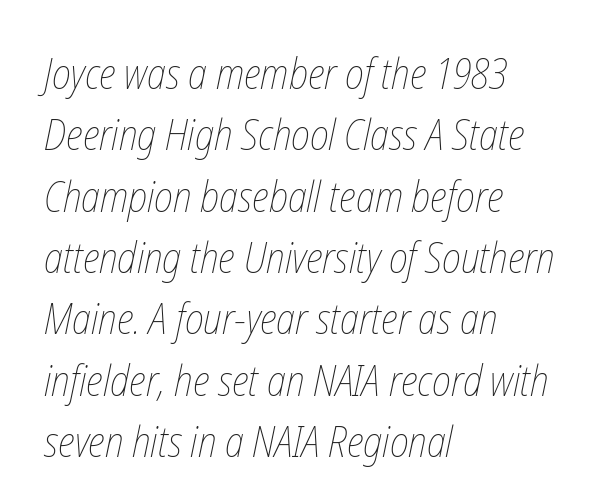
{"bold": "no", "weight": "thin", "width": "condensed", "stroke_contrast": "low", "x_height": "medium", "monospaced": "no", "underline": "no", "align": "left", "line_spacing": "normal", "line_spacing_ratio": 1.46, "letter_spacing": "normal", "letter_spacing_em": 0.0, "glyph_px": 42}
